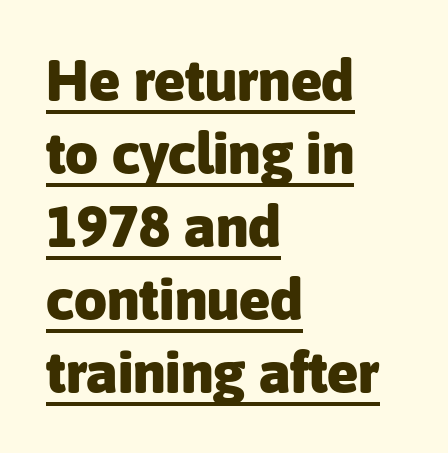
{"serif": "no", "italic": "no", "bold": "yes", "weight": "heavy", "width": "normal", "stroke_contrast": "low", "x_height": "medium", "monospaced": "no", "underline": "yes", "align": "left", "line_spacing": "normal", "line_spacing_ratio": 1.26, "letter_spacing": "normal", "letter_spacing_em": 0.0, "glyph_px": 58}
